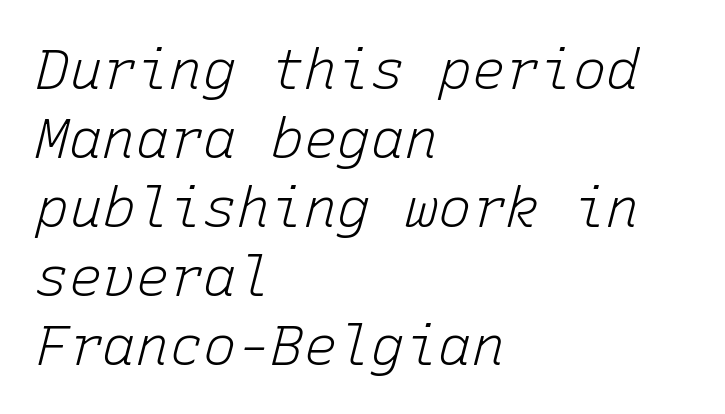
The image shows 56 px light type, italic (leaning right), monospaced; set left-aligned, line spacing 1.23x, normal letter spacing, not underlined; low stroke contrast and a medium x-height.
